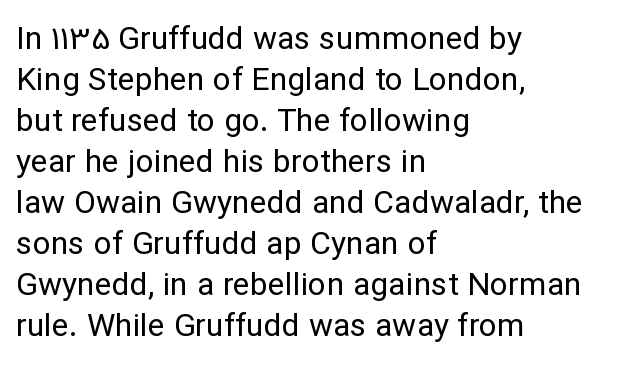
The image shows 32 px regular-weight sans-serif type, upright; set left-aligned, normal line spacing (1.28x), normal letter spacing, not underlined; low stroke contrast and a medium x-height.
